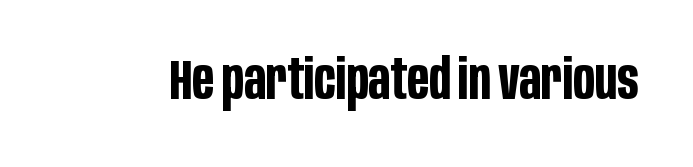
{"serif": "no", "italic": "no", "bold": "yes", "weight": "bold", "width": "condensed", "stroke_contrast": "low", "x_height": "large", "monospaced": "no", "underline": "no", "letter_spacing": "normal", "letter_spacing_em": 0.0, "glyph_px": 56}
